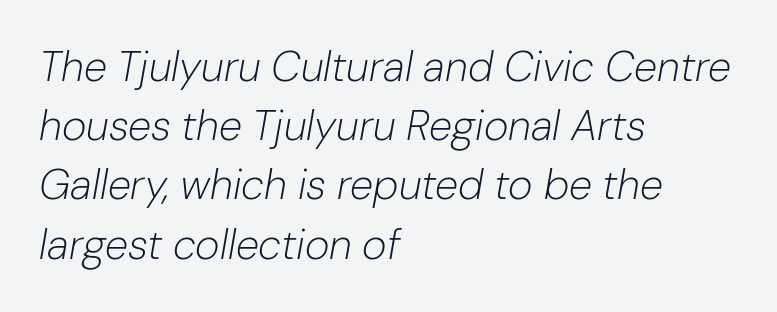
Look at the tracking — it's just the regular setting, nothing added. Notice how the passage keeps a crisp vertical edge on the left only. The glyphs look as if they've been sheared to an angle. On a weight scale, this lands at 450 or below. Lines of text with bare space underneath.
